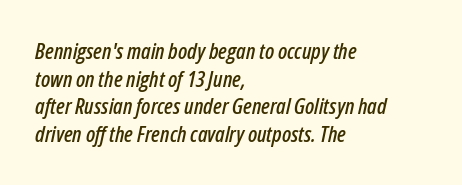
The image shows 22 px text type, italic (leaning right); set left-aligned, normal line spacing (1.26x), normal letter spacing, not underlined.
